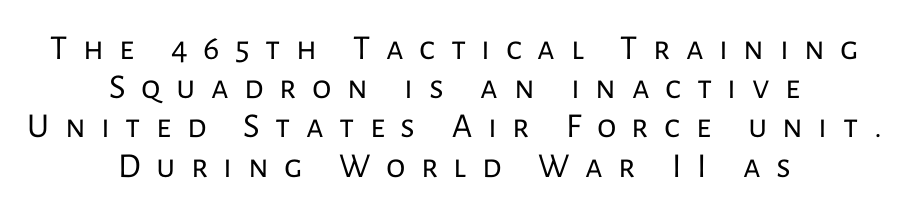
Notice how the passage keeps no hard edge, just a central spine. These lines huddle together more closely than default settings would place them. The typeface has the unassuming heft of standard copy or less. The specimen reads as upright at a glance. Each row of text sits above clean, open space. A typesetter would call this proportional, since set widths differ per character.
